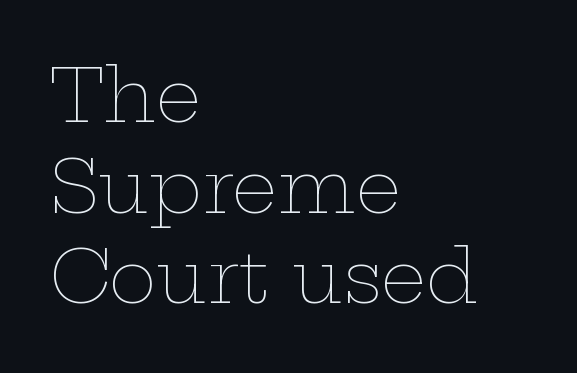
A roman cut, with each character standing at attention. Note the varied advance widths — an 'i' is clearly narrower than an 'm'. The passage is arranged the way most books set body copy — flush left. Type without underlining. The vertical gap from one line to the next is medium. You could call the tracking neutral — neither tight nor loose.
